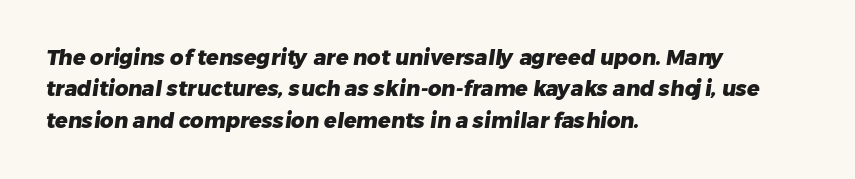
The image shows 21 px bold type; set left-aligned, normal line spacing (1.49x), normal letter spacing, not underlined.
